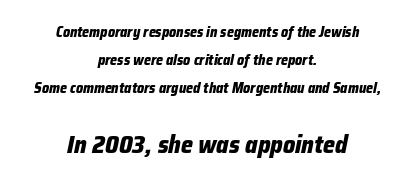
Q: Is the text bold? A: Yes.
Q: Is the text italic (slanted)? A: Yes, it leans right by about 12 degrees.
Q: Is the text underlined? A: No.
Q: How is the paragraph aligned? A: Centered.
Q: Is the spacing between letters normal or unusually wide? A: Normal.
Q: Is the spacing between lines tight, normal or loose? A: Loose.
Q: Which block of text is set in a larger size, the first (top) or the second (bottom)? A: The second (bottom) one.
